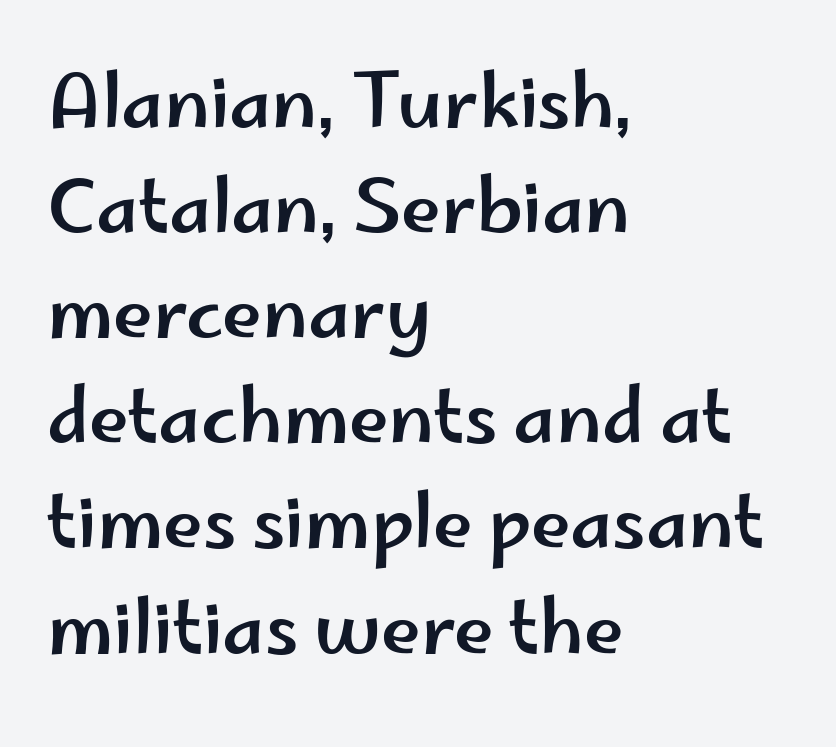
{"serif": "no", "italic": "no", "width": "wide", "stroke_contrast": "low", "x_height": "small", "monospaced": "no", "underline": "no", "align": "left", "line_spacing": "normal", "line_spacing_ratio": 1.46, "letter_spacing": "normal", "letter_spacing_em": 0.0, "glyph_px": 72}
